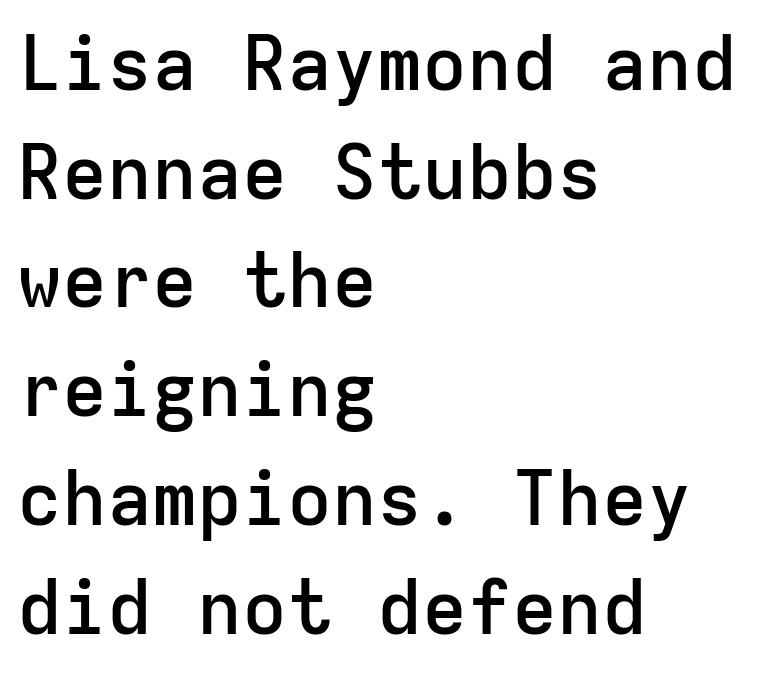
The lettering stays uniformly vertical, giving the passage a roman look. Underline: absent. The line-height multiplier appears to be the usual default. The rendering keeps characters at their native spacing. The passage shown is typeset with a sans-serif family.
